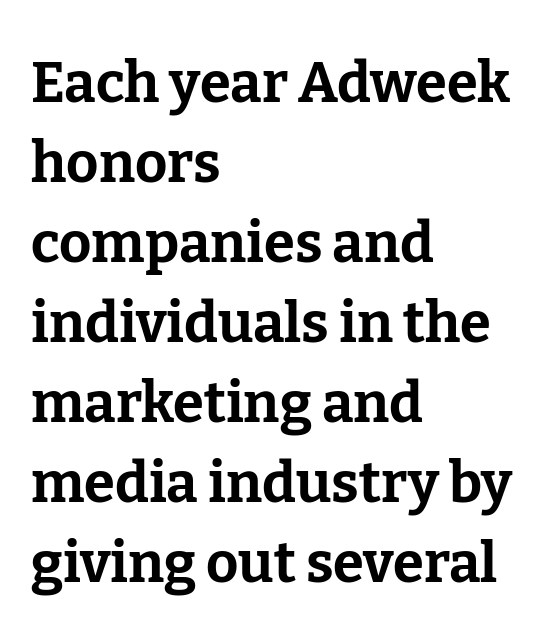
{"serif": "yes", "italic": "no", "bold": "yes", "weight": "bold", "width": "normal", "stroke_contrast": "low", "x_height": "medium", "monospaced": "no", "underline": "no", "align": "left", "line_spacing": "normal", "line_spacing_ratio": 1.43, "letter_spacing": "normal", "letter_spacing_em": 0.0, "glyph_px": 56}
